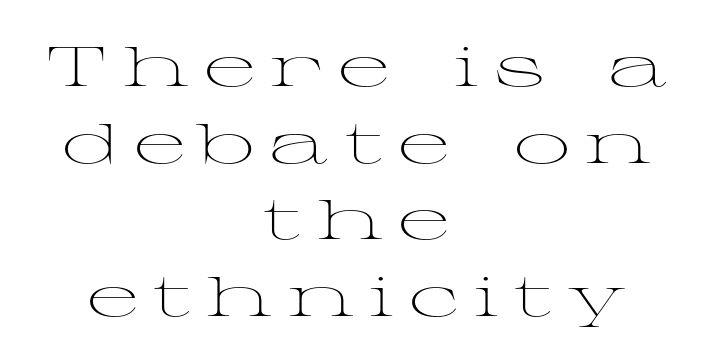
Q: Is the text bold? A: No.
Q: Is the text italic (slanted)? A: No, it is upright.
Q: Is the typeface a serif or a sans-serif typeface? A: Serif.
Q: Is the text underlined? A: No.
Q: How is the paragraph aligned? A: Centered.
Q: Is the spacing between letters normal or unusually wide? A: Unusually wide.
Q: Is the spacing between lines tight, normal or loose? A: Normal.
Q: Width (condensed, normal, or wide)? A: Wide.
Q: Stroke contrast? A: Medium.
Q: x-height? A: Medium.
Q: Monospaced? A: No.
